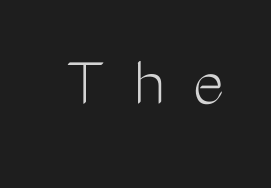
{"serif": "no", "italic": "no", "bold": "no", "weight": "light", "width": "condensed", "stroke_contrast": "medium", "x_height": "medium", "monospaced": "no", "underline": "no", "letter_spacing": "wide", "letter_spacing_em": 0.39, "glyph_px": 74}
